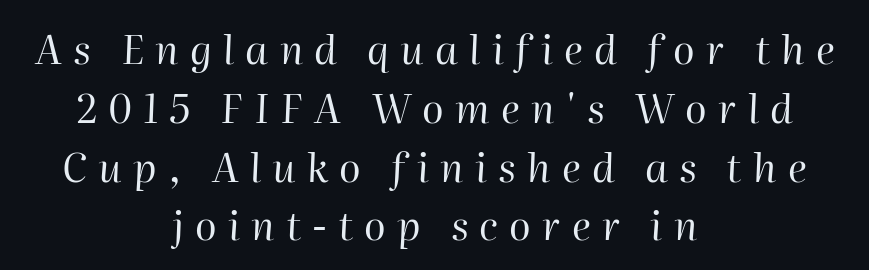
Q: Is the text bold? A: No.
Q: Is the text italic (slanted)? A: Yes, it leans right by about 2 degrees.
Q: Is the text underlined? A: No.
Q: How is the paragraph aligned? A: Centered.
Q: Is the spacing between letters normal or unusually wide? A: Unusually wide.
Q: Is the spacing between lines tight, normal or loose? A: Normal.
Q: Width (condensed, normal, or wide)? A: Normal.
Q: Stroke contrast? A: High.
Q: x-height? A: Medium.
Q: Monospaced? A: No.
